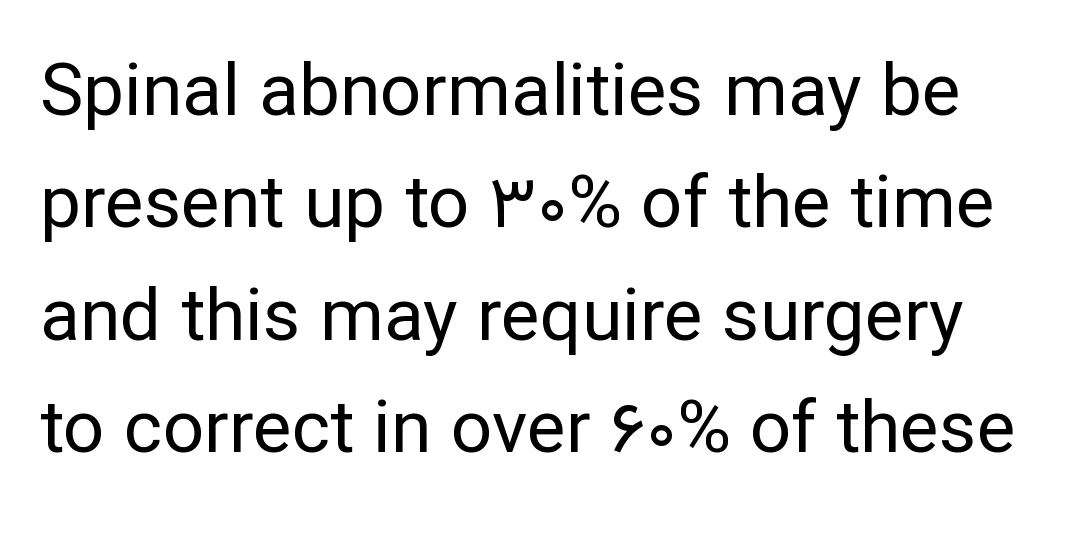
{"serif": "no", "italic": "no", "bold": "no", "weight": "regular", "width": "normal", "stroke_contrast": "low", "x_height": "medium", "monospaced": "no", "underline": "no", "line_spacing": "normal", "line_spacing_ratio": 1.54, "letter_spacing": "normal", "letter_spacing_em": 0.0, "glyph_px": 73}
